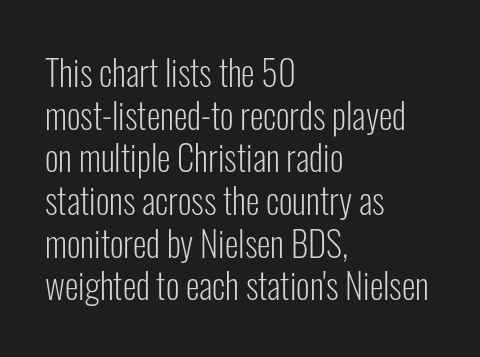
{"serif": "no", "italic": "no", "bold": "no", "weight": "light", "width": "condensed", "stroke_contrast": "low", "x_height": "medium", "monospaced": "no", "underline": "no", "align": "left", "line_spacing_ratio": 1.22, "letter_spacing": "normal", "letter_spacing_em": 0.0, "glyph_px": 35}
